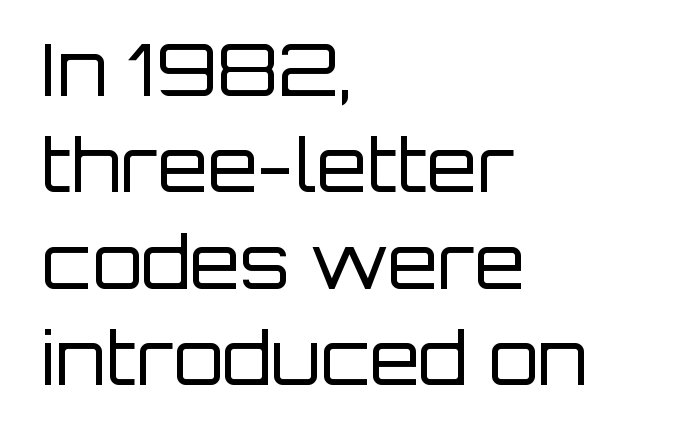
The image shows 73 px regular-weight sans-serif type, upright; set left-aligned, normal line spacing (1.32x), normal letter spacing, not underlined; low stroke contrast and a large x-height.
